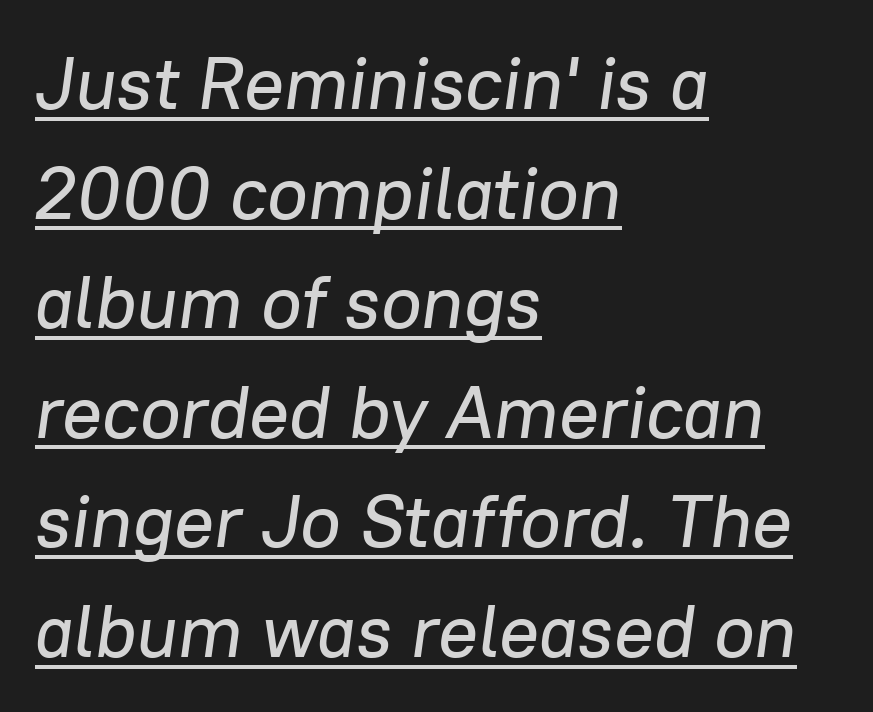
Inter-character spacing is left at the font's built-in metrics. The leading is moderate, giving the passage an even texture. Do the characters align in a grid? No, the font is proportional. Would a proofreader flag this as italicized? Yes.
